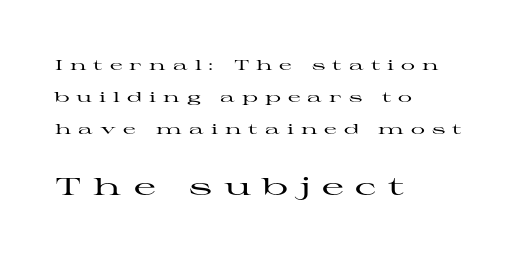
The image shows 24 px text type, upright; set left-aligned, loose line spacing (2.29x), unusually wide letter spacing (+0.5 em), not underlined; the second (bottom) block is 1.71x larger.
